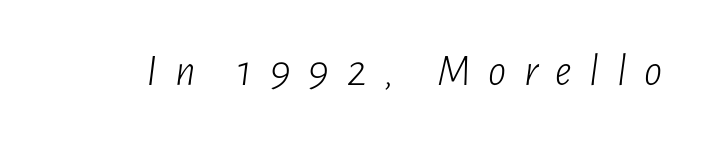
{"italic": "yes", "lean": "right", "slant_degrees": 7, "bold": "no", "weight": "light", "width": "condensed", "stroke_contrast": "low", "x_height": "medium", "monospaced": "no", "underline": "no", "letter_spacing": "wide", "letter_spacing_em": 0.39, "glyph_px": 45}
